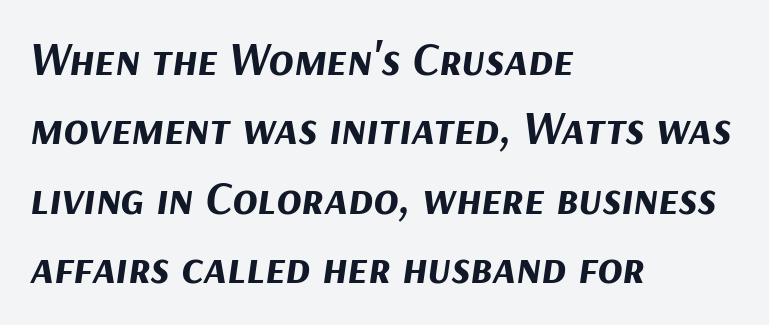
Typeset ragged right — the left edge is the straight one. This rendering leaves character spacing at its baseline value. The strip under each line holds only bare page. A typesetter would mark this as italic.
